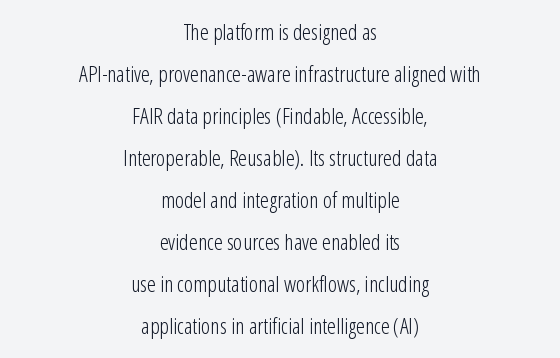
This sample uses an upright cut, with every glyph sitting square on the baseline. Only glyphs here, with clear space below each row. This is not heavy type; no bold has been used. Default kerning and tracking; the words read as compact shapes. Reading down the column, the eye jumps a long way to each next line. The rendering positions every line midway between the sides.
